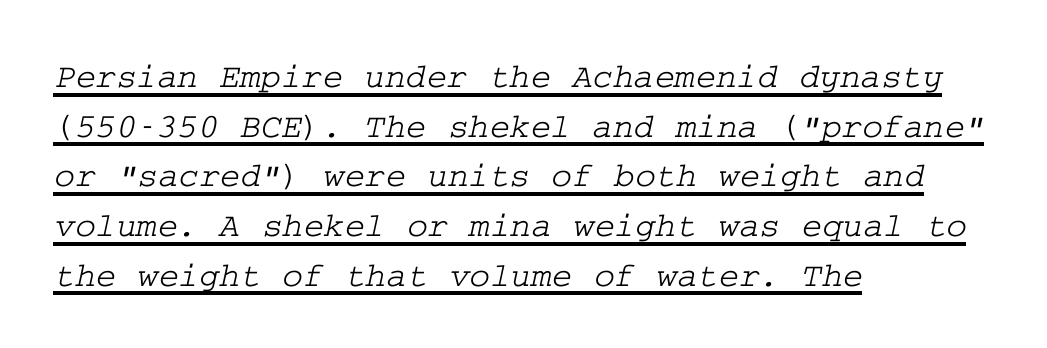
Serif or sans? Serif — the stroke terminals have little feet. The leading is moderate, giving the passage an even texture. Every row of glyphs begins at an identical x-position on the left. Words appear dense and cohesive because spacing is normal. A continuous stroke trails under the words, as in a hyperlink.
